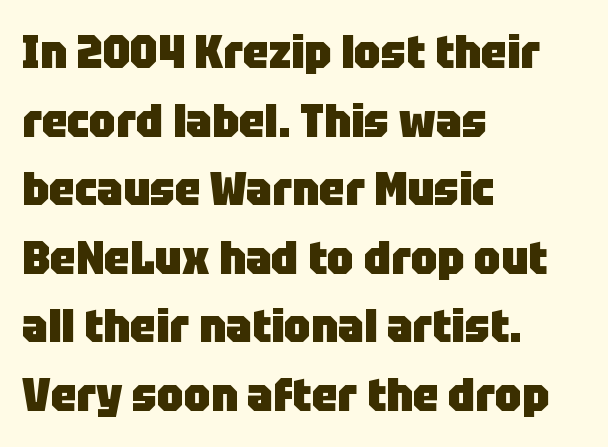
The image shows 46 px heavy sans-serif type, upright; set left-aligned, normal line spacing (1.49x), normal letter spacing, not underlined; low stroke contrast and a large x-height.
